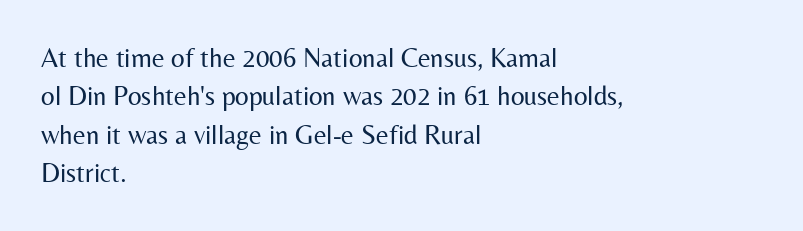
Q: Is the text bold? A: No.
Q: Is the text italic (slanted)? A: No, it is upright.
Q: Is the text underlined? A: No.
Q: How is the paragraph aligned? A: Left-aligned.
Q: Is the spacing between letters normal or unusually wide? A: Normal.
Q: Is the spacing between lines tight, normal or loose? A: Normal.
